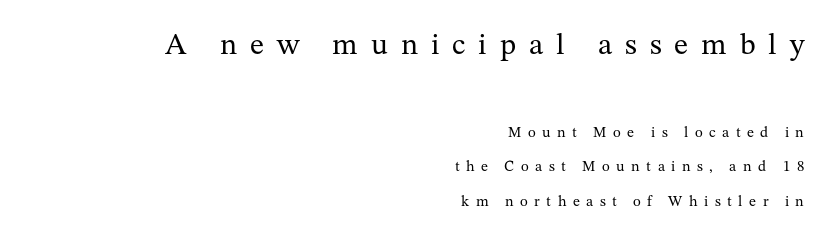
The image shows 30 px regular-weight serif type, upright; set right-aligned, loose line spacing (2.32x), unusually wide letter spacing (+0.43 em), not underlined; the first (top) block is 2.0x larger; medium stroke contrast and a medium x-height.
